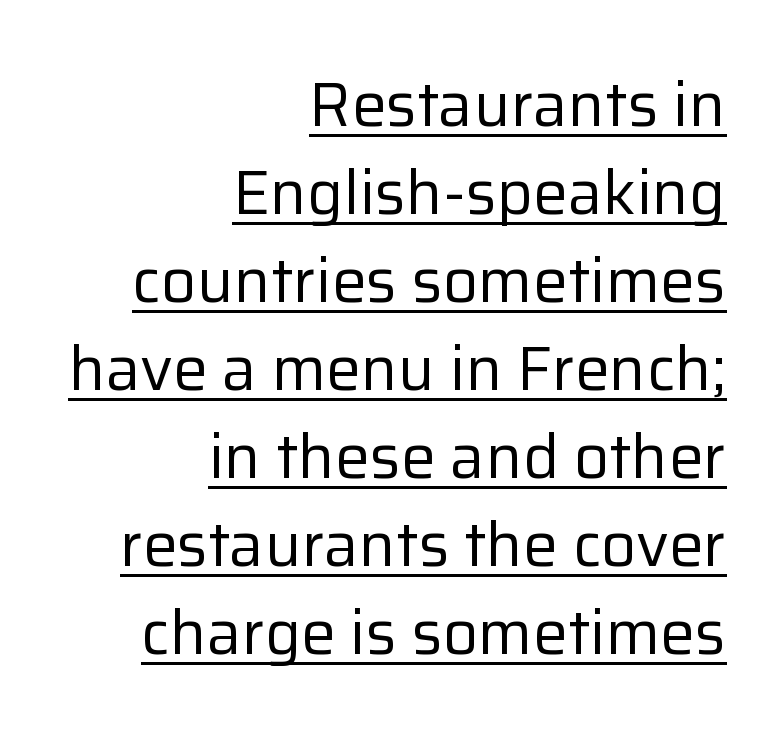
{"serif": "no", "italic": "no", "bold": "no", "weight": "regular", "width": "normal", "stroke_contrast": "low", "x_height": "medium", "monospaced": "no", "underline": "yes", "align": "right", "line_spacing": "normal", "line_spacing_ratio": 1.42, "letter_spacing": "normal", "letter_spacing_em": 0.0, "glyph_px": 62}
